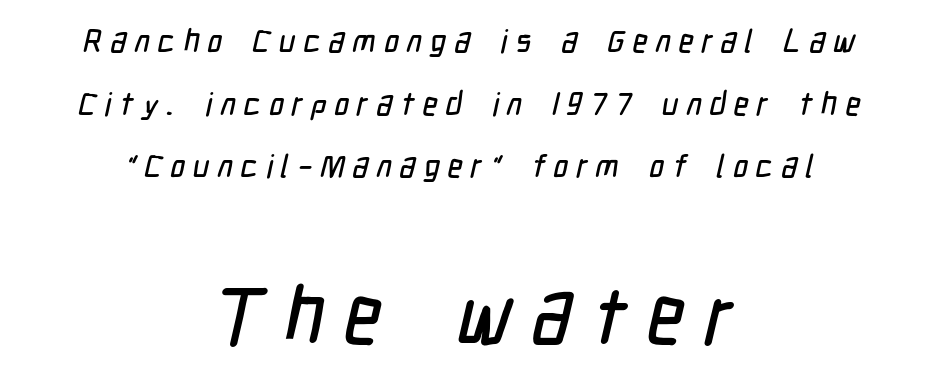
Q: Is the typeface a serif or a sans-serif typeface? A: Sans-serif.
Q: Is the text underlined? A: No.
Q: How is the paragraph aligned? A: Centered.
Q: Is the spacing between letters normal or unusually wide? A: Unusually wide.
Q: Is the spacing between lines tight, normal or loose? A: Loose.
Q: Which block of text is set in a larger size, the first (top) or the second (bottom)? A: The second (bottom) one.
Q: Width (condensed, normal, or wide)? A: Condensed.
Q: Stroke contrast? A: Low.
Q: x-height? A: Medium.
Q: Monospaced? A: No.
